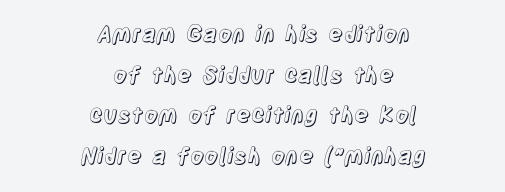
Q: Is the text italic (slanted)? A: Yes.
Q: Is the text underlined? A: No.
Q: How is the paragraph aligned? A: Centered.
Q: Is the spacing between letters normal or unusually wide? A: Normal.
